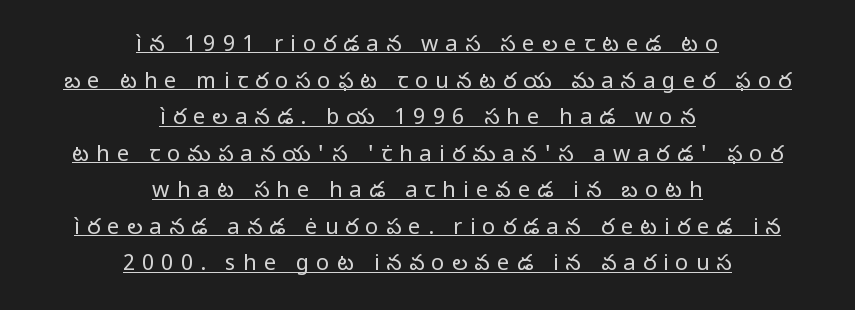
Q: Is the text bold? A: No.
Q: Is the text italic (slanted)? A: No, it is upright.
Q: Is the text underlined? A: Yes.
Q: How is the paragraph aligned? A: Centered.
Q: Is the spacing between letters normal or unusually wide? A: Unusually wide.
Q: Is the spacing between lines tight, normal or loose? A: Normal.
